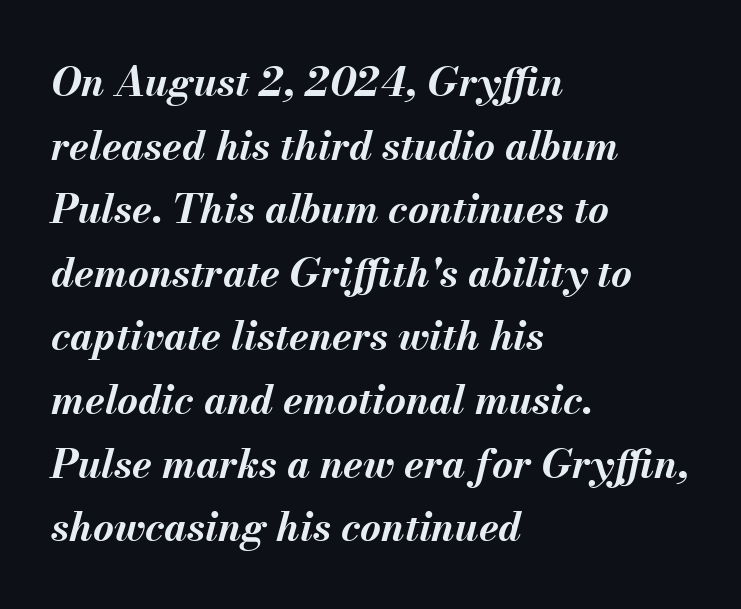
The gap between lines stays unmarked. The characters look thick and weighty, a clear bold. Leading: standard. Tracking value appears to be zero — textbook default spacing.
